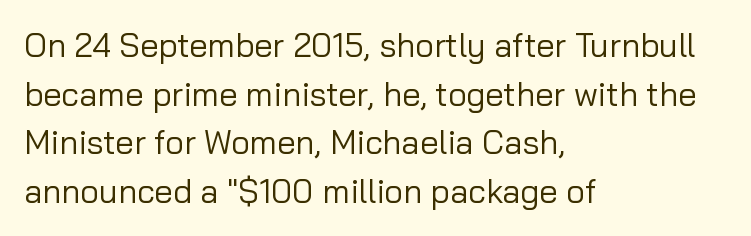
{"serif": "no", "italic": "no", "bold": "no", "weight": "regular", "width": "normal", "stroke_contrast": "low", "x_height": "medium", "monospaced": "no", "underline": "no", "align": "left", "line_spacing": "normal", "line_spacing_ratio": 1.47, "letter_spacing": "normal", "letter_spacing_em": 0.0, "glyph_px": 33}
